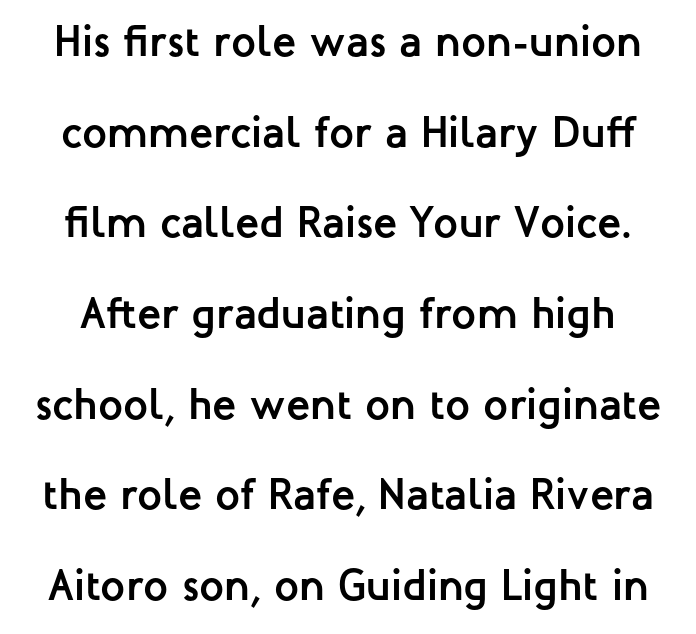
The image shows 44 px semibold sans-serif type, upright; set loose line spacing (2.06x), normal letter spacing, not underlined; low stroke contrast and a medium x-height.
